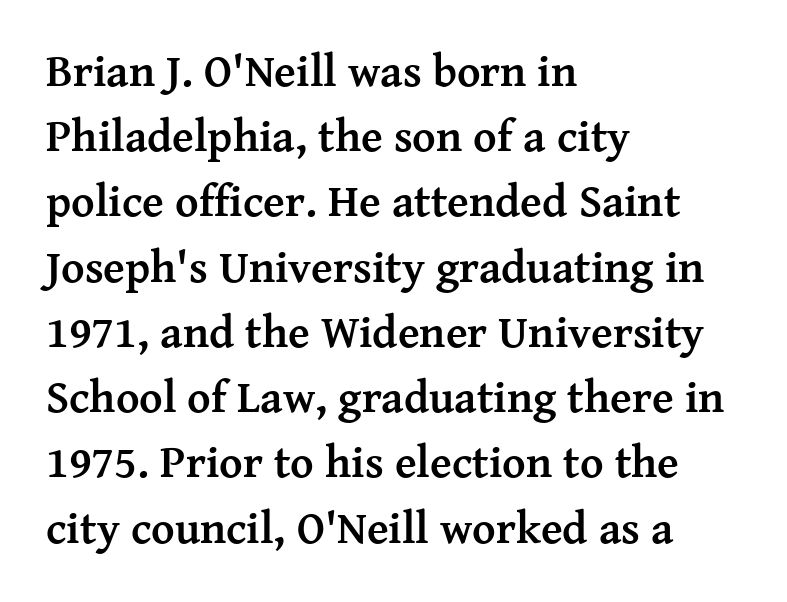
Q: Is the text bold? A: Yes.
Q: Is the text italic (slanted)? A: No, it is upright.
Q: Is the typeface a serif or a sans-serif typeface? A: Serif.
Q: Is the text underlined? A: No.
Q: How is the paragraph aligned? A: Left-aligned.
Q: Is the spacing between letters normal or unusually wide? A: Normal.
Q: Is the spacing between lines tight, normal or loose? A: Normal.
Q: Width (condensed, normal, or wide)? A: Normal.
Q: Stroke contrast? A: Medium.
Q: x-height? A: Medium.
Q: Monospaced? A: No.
